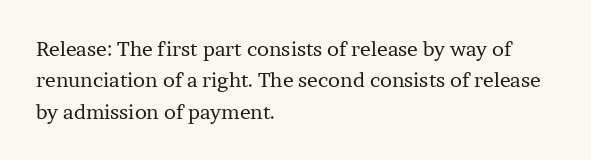
{"italic": "no", "bold": "no", "underline": "no", "align": "left", "line_spacing": "normal", "line_spacing_ratio": 1.57, "letter_spacing": "normal", "letter_spacing_em": 0.0, "glyph_px": 20}
